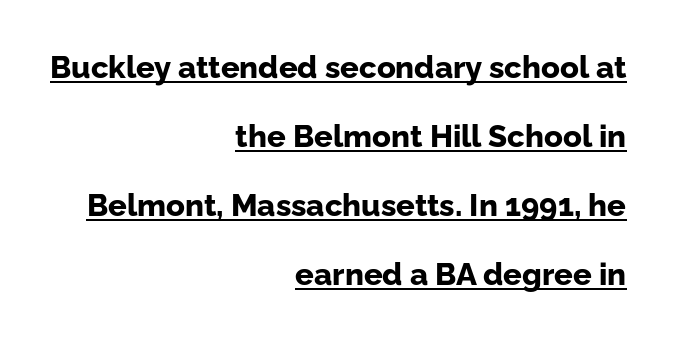
Nothing unusual about the tracking: characters are spaced as the font intends. Every word sits above its own underline. A sans-serif font was chosen for this passage. Horizontally, the lines are justified to the trailing edge only.
